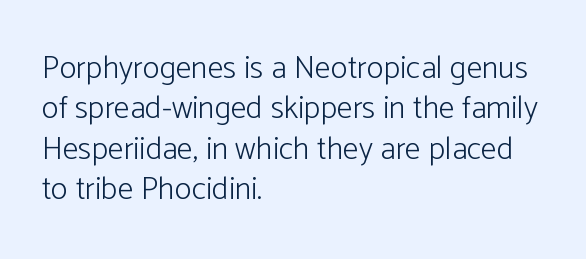
Q: Is the text bold? A: No.
Q: Is the text italic (slanted)? A: No, it is upright.
Q: Is the typeface a serif or a sans-serif typeface? A: Sans-serif.
Q: Is the text underlined? A: No.
Q: How is the paragraph aligned? A: Left-aligned.
Q: Is the spacing between letters normal or unusually wide? A: Normal.
Q: Is the spacing between lines tight, normal or loose? A: Normal.
Q: Width (condensed, normal, or wide)? A: Normal.
Q: Stroke contrast? A: Low.
Q: x-height? A: Medium.
Q: Monospaced? A: No.
